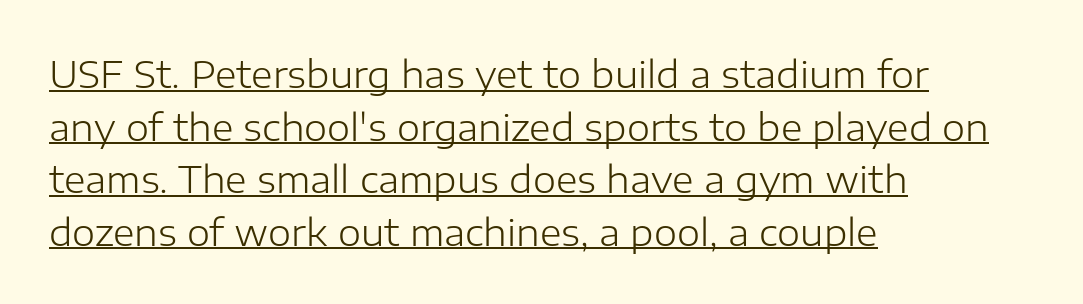
{"serif": "no", "italic": "no", "bold": "no", "weight": "light", "width": "normal", "stroke_contrast": "low", "x_height": "medium", "monospaced": "no", "underline": "yes", "align": "left", "line_spacing": "normal", "line_spacing_ratio": 1.42, "letter_spacing": "normal", "letter_spacing_em": 0.0, "glyph_px": 37}
